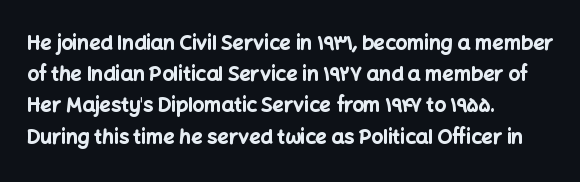
The image shows 20 px bold type, upright; set left-aligned, normal line spacing (1.56x), normal letter spacing, not underlined.
